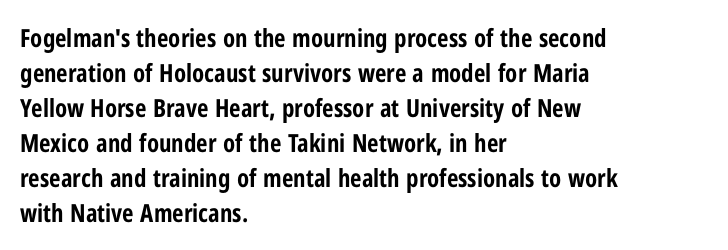
Nope, not italic — everything's standing straight. Regular leading. Teacher's note: observe the even left margin — that is flush-left alignment. The space beneath each line is pristine and unruled. Glyph-to-glyph distance matches everyday printed text.
